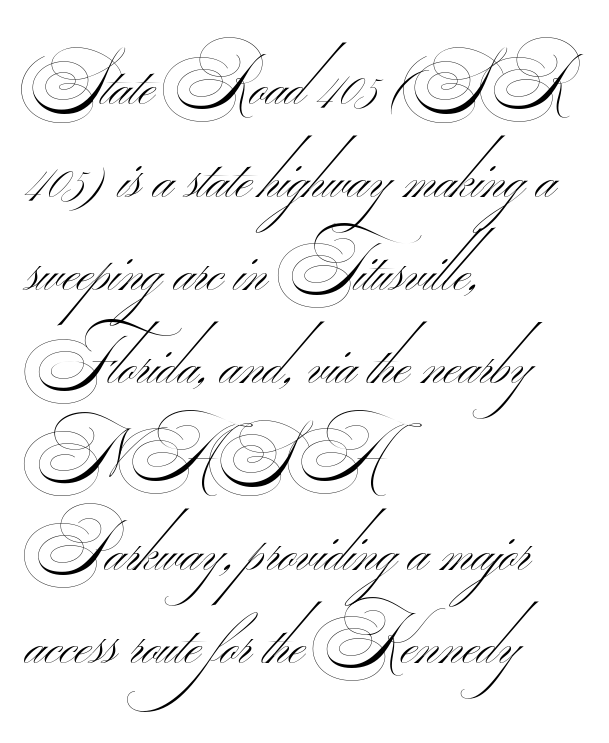
The font is comparable to plain body text, perhaps lighter. Note the varied advance widths — an 'i' is clearly narrower than an 'm'. In terms of letterspacing, this is plain default setting. Each row of text sits above clean, open space. No feet cap the strokes, marking this as sans-serif type.
